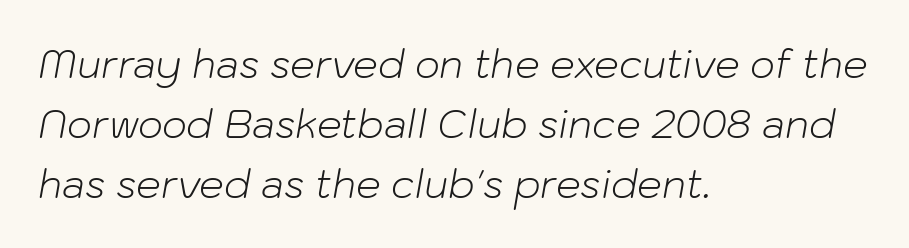
{"italic": "yes", "lean": "right", "slant_degrees": 10, "bold": "no", "weight": "light", "width": "normal", "stroke_contrast": "low", "x_height": "medium", "monospaced": "no", "underline": "no", "align": "left", "line_spacing": "normal", "line_spacing_ratio": 1.54, "letter_spacing": "normal", "letter_spacing_em": 0.0, "glyph_px": 39}
